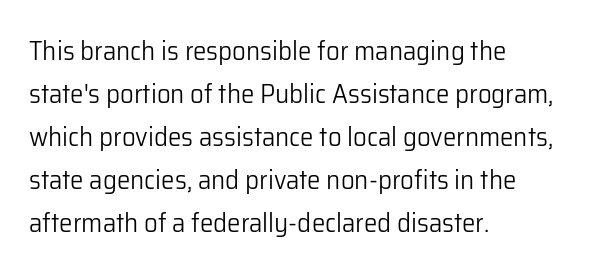
Q: Is the text bold? A: No.
Q: Is the text italic (slanted)? A: No, it is upright.
Q: Is the text underlined? A: No.
Q: How is the paragraph aligned? A: Left-aligned.
Q: Is the spacing between letters normal or unusually wide? A: Normal.
Q: Is the spacing between lines tight, normal or loose? A: Normal.
